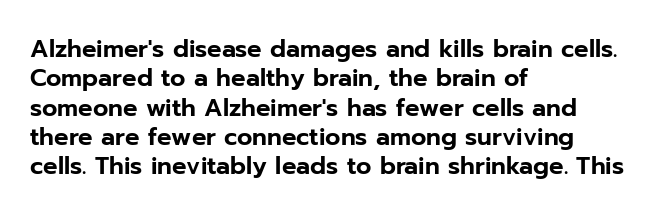
{"italic": "no", "underline": "no", "align": "left", "line_spacing_ratio": 1.22, "letter_spacing": "normal", "letter_spacing_em": 0.0, "glyph_px": 24}
